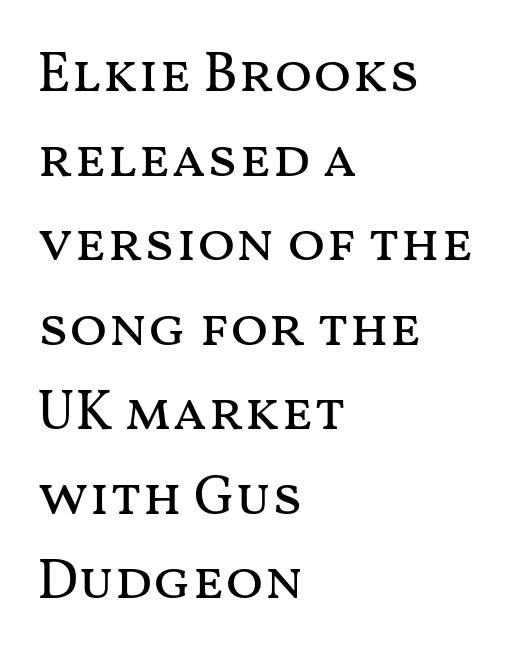
The image shows 56 px regular-weight, wide type, upright; set left-aligned, normal line spacing (1.51x), normal letter spacing, not underlined; medium stroke contrast and a medium x-height.
